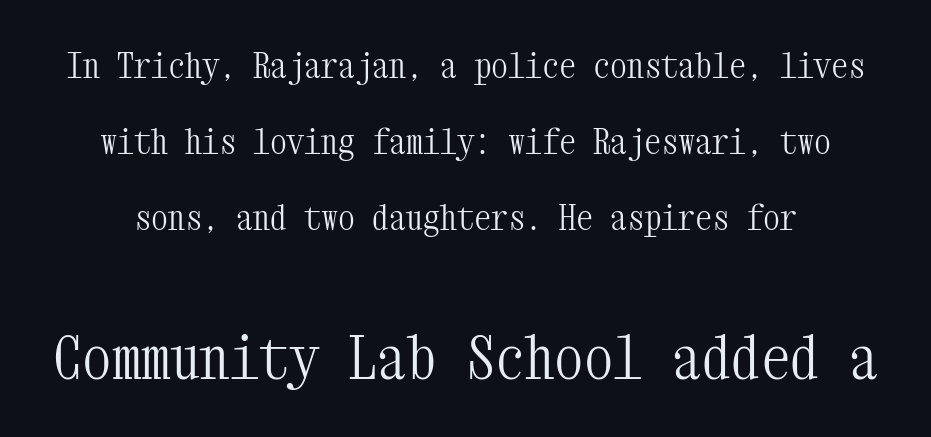
The image shows 59 px light, condensed serif type, upright, monospaced; set loose line spacing (2.24x), normal letter spacing, not underlined; the second (bottom) block is 1.74x larger; medium stroke contrast and a medium x-height.
